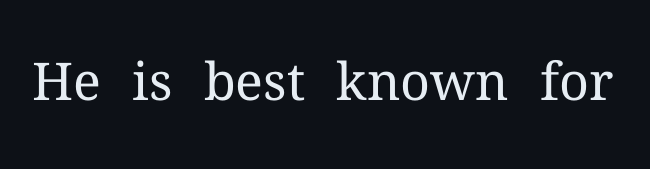
Short note: letters normally spaced. Designer's note — italics off, roman on. Bare-footed words on every line. Nothing heavy about these letters — not bold at all.
